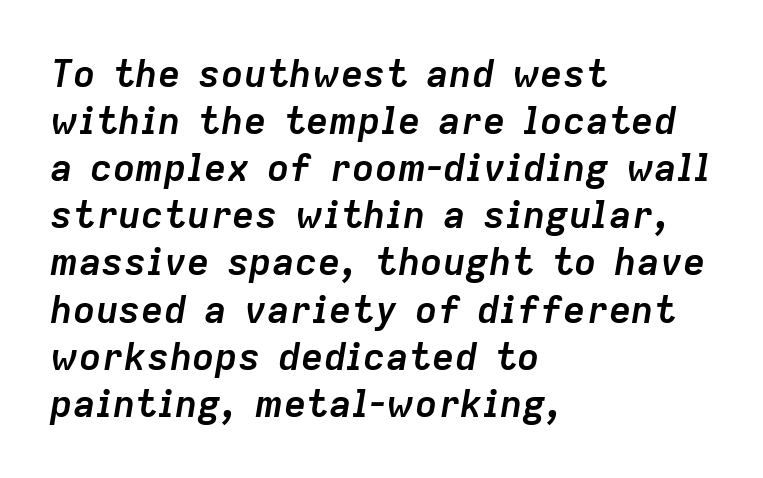
{"italic": "yes", "lean": "right", "slant_degrees": 9, "bold": "yes", "weight": "semibold", "width": "normal", "stroke_contrast": "low", "x_height": "medium", "monospaced": "no", "underline": "no", "align": "left", "line_spacing_ratio": 1.24, "letter_spacing": "normal", "letter_spacing_em": 0.0, "glyph_px": 38}
